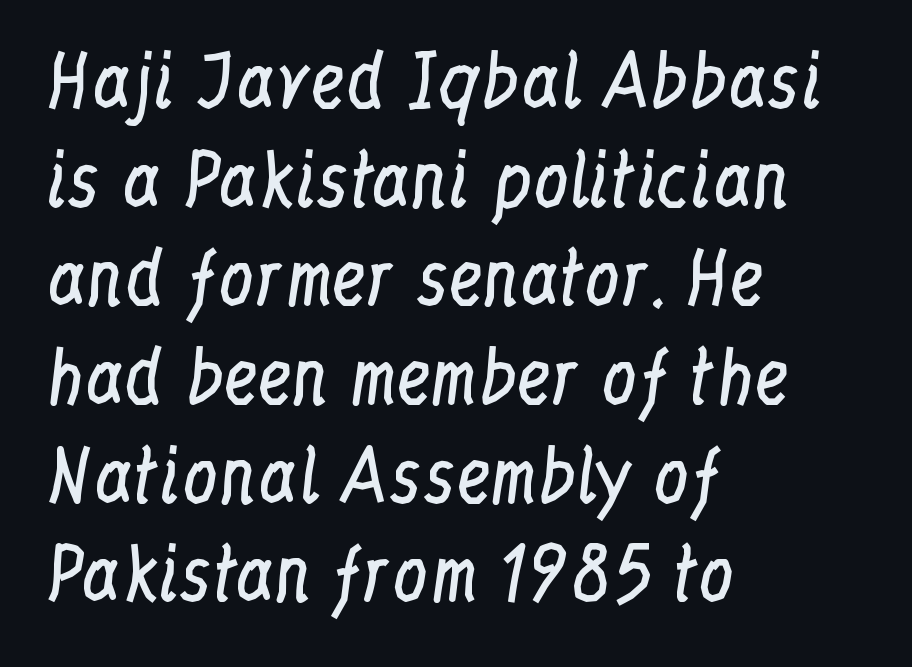
The image shows 71 px regular-weight, condensed serif type; set left-aligned, normal line spacing (1.39x), normal letter spacing, not underlined; low stroke contrast and a medium x-height.
